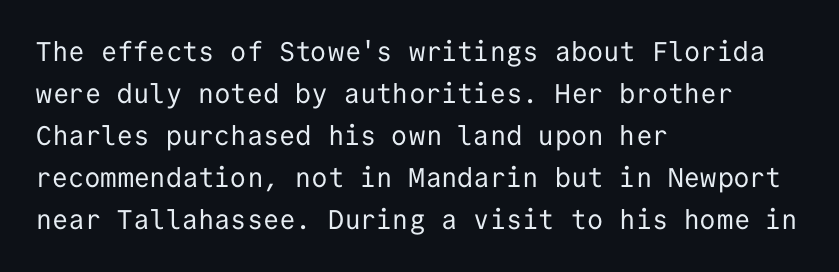
{"italic": "no", "bold": "no", "underline": "no", "align": "left", "line_spacing": "normal", "line_spacing_ratio": 1.56, "letter_spacing": "normal", "letter_spacing_em": 0.0, "glyph_px": 27}
